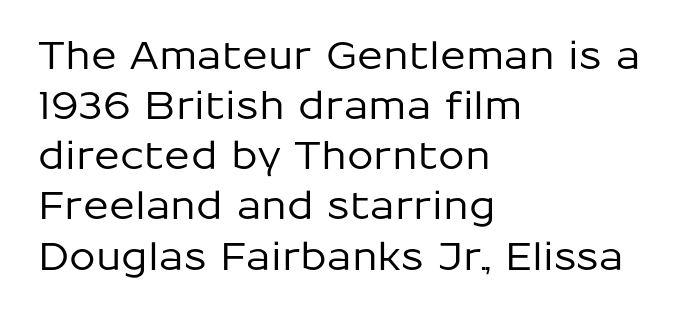
Q: Is the text italic (slanted)? A: No, it is upright.
Q: Is the typeface a serif or a sans-serif typeface? A: Sans-serif.
Q: Is the text underlined? A: No.
Q: How is the paragraph aligned? A: Left-aligned.
Q: Is the spacing between letters normal or unusually wide? A: Normal.
Q: Is the spacing between lines tight, normal or loose? A: Normal.
Q: Width (condensed, normal, or wide)? A: Normal.
Q: Stroke contrast? A: Low.
Q: x-height? A: Medium.
Q: Monospaced? A: No.
